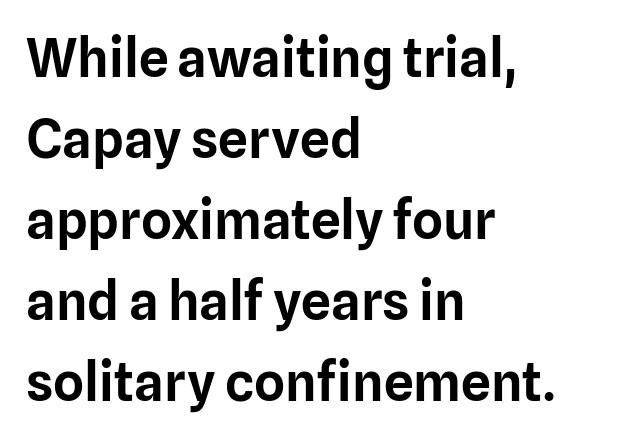
The image shows 53 px sans-serif type, upright; set left-aligned, normal line spacing (1.53x), normal letter spacing, not underlined; low stroke contrast and a medium x-height.
